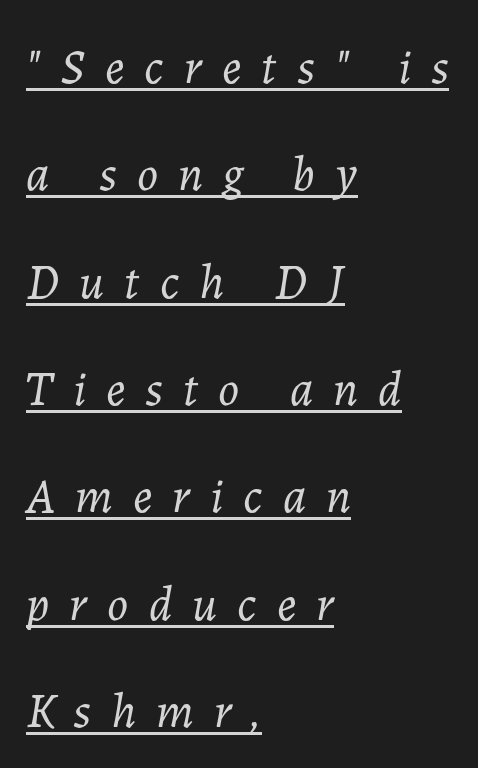
Think of a printed novel: that variable character pitch is what you see here. All the whitespace from short lines collects on the right. An italicized treatment has been applied to the whole sample. Glyph-to-glyph distance is far greater than everyday printed text.
